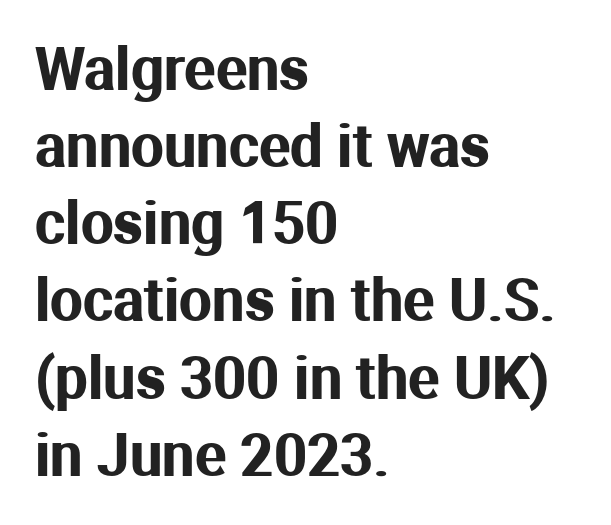
The image shows 58 px sans-serif type, upright; set left-aligned, normal line spacing (1.33x), normal letter spacing, not underlined; medium stroke contrast and a medium x-height.
